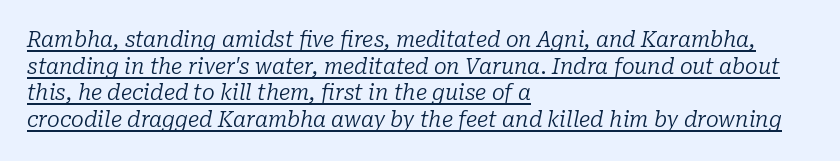
Q: Is the text bold? A: No.
Q: Is the text italic (slanted)? A: Yes, it leans right by about 10 degrees.
Q: Is the text underlined? A: Yes.
Q: How is the paragraph aligned? A: Left-aligned.
Q: Is the spacing between letters normal or unusually wide? A: Normal.
Q: Is the spacing between lines tight, normal or loose? A: Normal.
